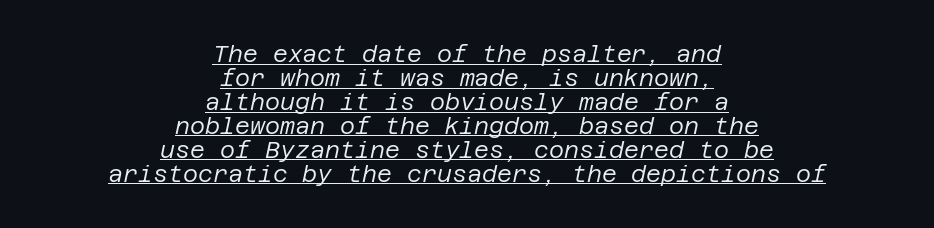
Quick note: interline space is minimal. Typeset on center — no edge is straight. The type is set solid horizontally, with unmodified tracking. The face looks like a standard text weight, possibly lighter. This sample carries an underscore along the baseline area. The whole block is typeset with a tilt.
